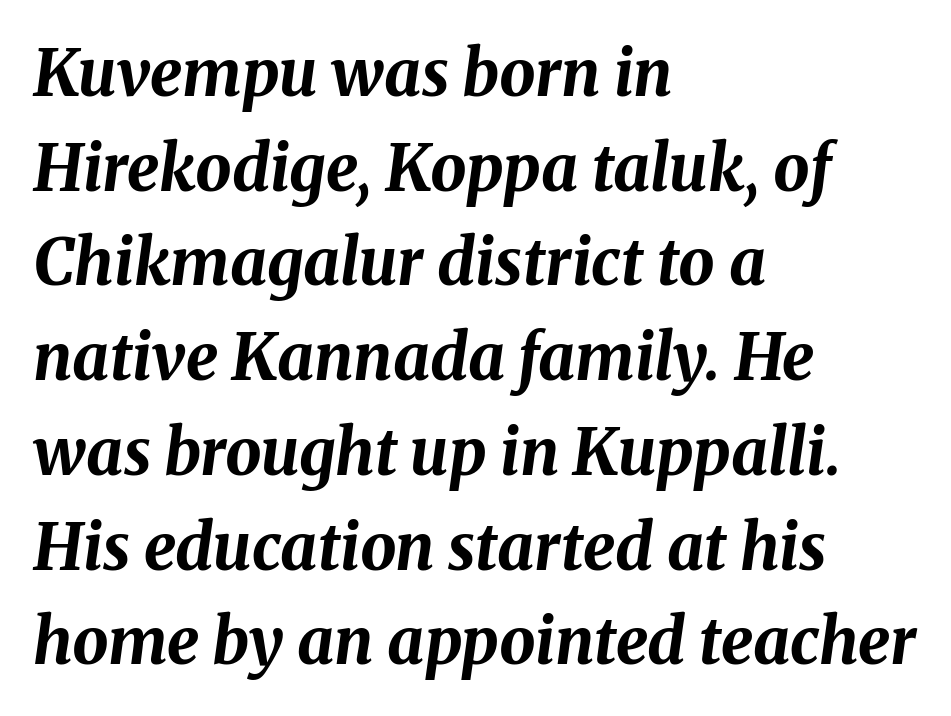
Q: Is the text bold? A: Yes.
Q: Is the text italic (slanted)? A: Yes, it leans right by about 8 degrees.
Q: Is the text underlined? A: No.
Q: How is the paragraph aligned? A: Left-aligned.
Q: Is the spacing between letters normal or unusually wide? A: Normal.
Q: Is the spacing between lines tight, normal or loose? A: Normal.
Q: Width (condensed, normal, or wide)? A: Normal.
Q: Stroke contrast? A: Medium.
Q: x-height? A: Medium.
Q: Monospaced? A: No.
